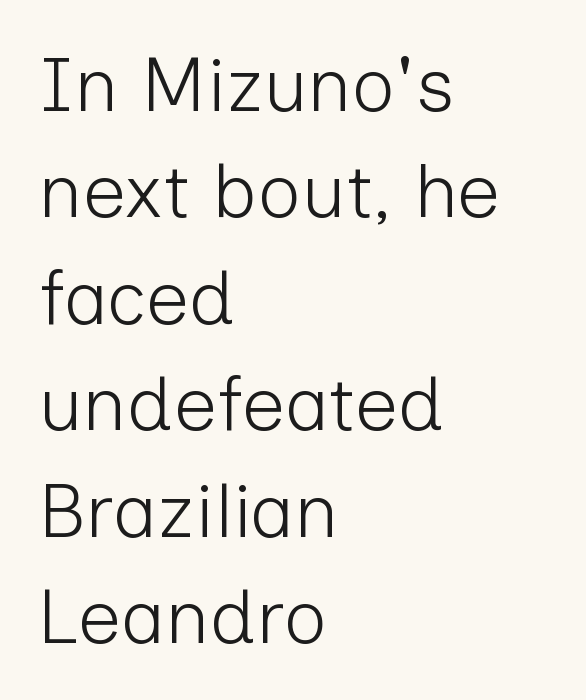
The image shows 76 px light sans-serif type, upright; set left-aligned, normal line spacing (1.4x), normal letter spacing, not underlined; low stroke contrast and a medium x-height.
